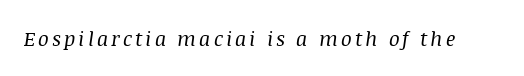
The image shows 20 px text type, italic (leaning right); set not underlined.
